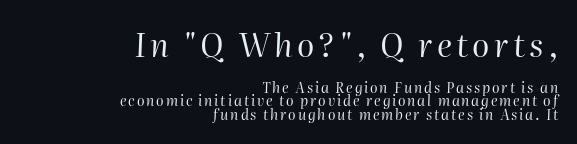
{"italic": "yes", "lean": "right", "slant_degrees": 2, "bold": "no", "weight": "regular", "width": "normal", "stroke_contrast": "high", "x_height": "medium", "monospaced": "no", "underline": "no", "align": "right", "line_spacing": "tight", "line_spacing_ratio": 0.97, "larger_block": "first", "size_ratio": 2.29, "glyph_px": 32}
